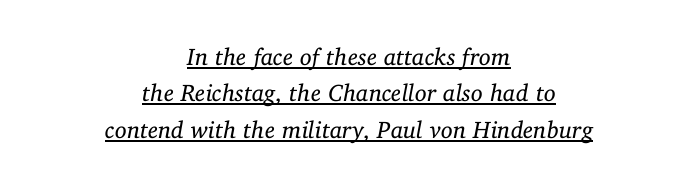
Q: Is the text bold? A: No.
Q: Is the text italic (slanted)? A: Yes, it leans right by about 11 degrees.
Q: Is the text underlined? A: Yes.
Q: How is the paragraph aligned? A: Centered.
Q: Is the spacing between letters normal or unusually wide? A: Normal.
Q: Is the spacing between lines tight, normal or loose? A: Normal.
